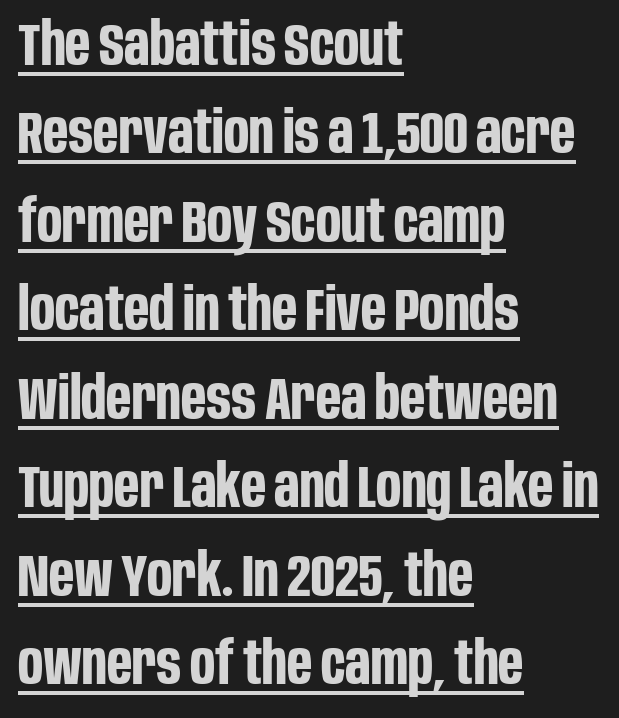
{"serif": "no", "italic": "no", "bold": "yes", "weight": "bold", "width": "condensed", "stroke_contrast": "low", "x_height": "large", "monospaced": "no", "underline": "yes", "align": "left", "line_spacing": "normal", "line_spacing_ratio": 1.5, "letter_spacing": "normal", "letter_spacing_em": 0.0, "glyph_px": 59}
